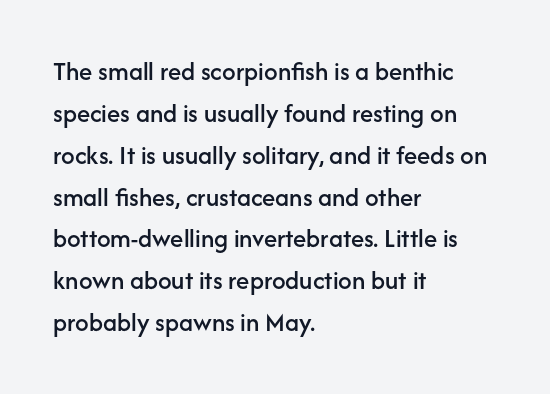
Decoration check: the copy has no underline. You can tell it's not italic because the verticals are truly vertical. Is the letter spacing exaggerated? No — it looks like the ordinary default. A classic flush-left, rag-right setting is used for this passage. Baseline-to-baseline distance is the conventional proportion of letter height.
